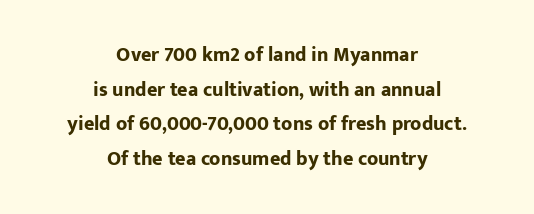
The sample has been set heavy, in full bold. The strip under each line holds only bare page. Each word holds together tightly as a unit, with standard inter-letter gaps. In terms of posture, this sample is upright. The text block is weighted toward neither margin, spreading evenly from the middle.
